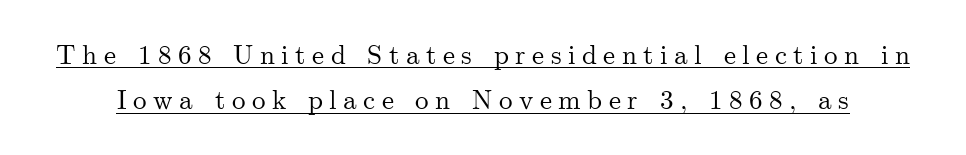
The image shows 27 px text type, upright; set normal line spacing (1.67x), unusually wide letter spacing (+0.24 em), underlined.
